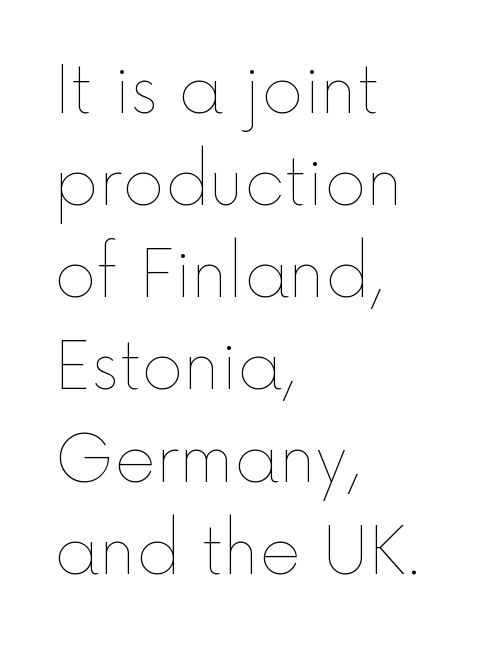
The image shows 64 px thin type, upright; set left-aligned, normal line spacing (1.44x), normal letter spacing, not underlined; a medium x-height.
